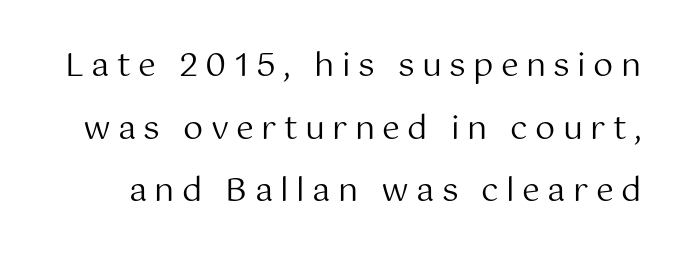
These lines are rendered in a variable-pitch font. The letterforms stand isolated, each surrounded by extra space. This block would shrink considerably if given ordinary leading; it's expanded now. Stems and bowls with no extra thickness — not bold. The text was rendered using a sans face with plain stroke endings. The area under the type is left untouched.
